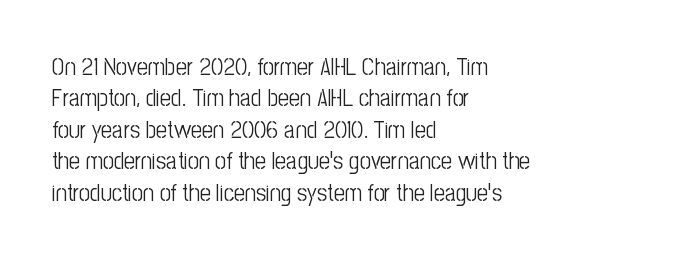
What stands out about the letter spacing? Nothing — it is the standard amount. Unmarked baselines from the first word to the last. The rendering anchors every line to the left-hand side. Regarding leading, the lines here are spaced in the standard way. Compared with a typical body face, this is equally light or lighter still. In terms of posture, this sample is upright.
